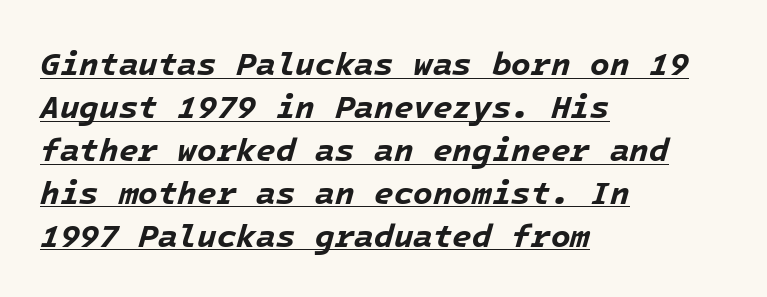
Q: Is the text bold? A: Yes.
Q: Is the text italic (slanted)? A: Yes, it leans right by about 16 degrees.
Q: Is the text underlined? A: Yes.
Q: How is the paragraph aligned? A: Left-aligned.
Q: Is the spacing between letters normal or unusually wide? A: Normal.
Q: Is the spacing between lines tight, normal or loose? A: Normal.
Q: Width (condensed, normal, or wide)? A: Normal.
Q: Stroke contrast? A: Low.
Q: x-height? A: Medium.
